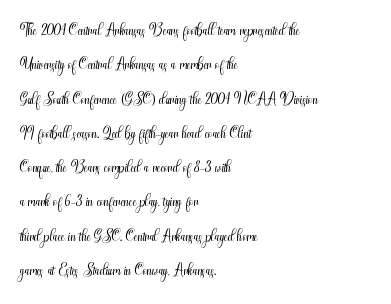
The image shows 23 px text type; set left-aligned, normal line spacing (1.49x), normal letter spacing, not underlined.
